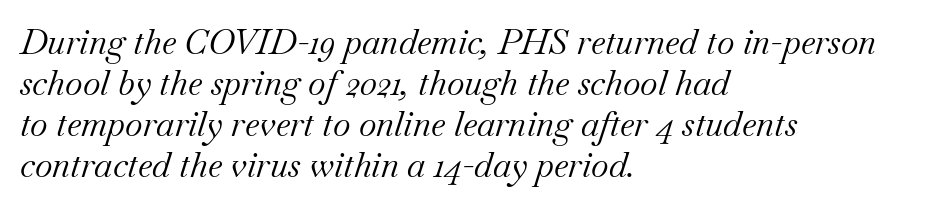
Q: Is the text bold? A: No.
Q: Is the text italic (slanted)? A: Yes, it leans right by about 18 degrees.
Q: Is the typeface a serif or a sans-serif typeface? A: Serif.
Q: Is the text underlined? A: No.
Q: How is the paragraph aligned? A: Left-aligned.
Q: Is the spacing between letters normal or unusually wide? A: Normal.
Q: Width (condensed, normal, or wide)? A: Normal.
Q: Stroke contrast? A: Medium.
Q: x-height? A: Small.
Q: Monospaced? A: No.
